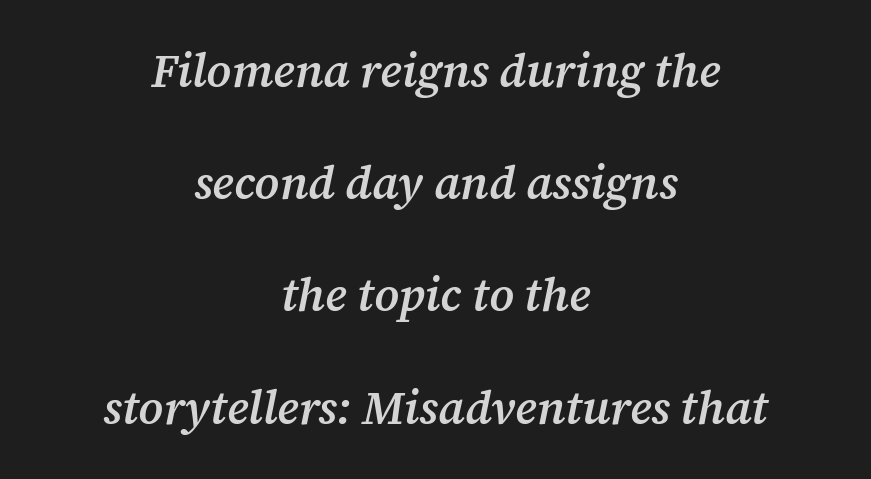
The image shows 46 px semibold serif type, italic (leaning right); set centered, loose line spacing (2.44x), normal letter spacing, not underlined; medium stroke contrast and a medium x-height.
